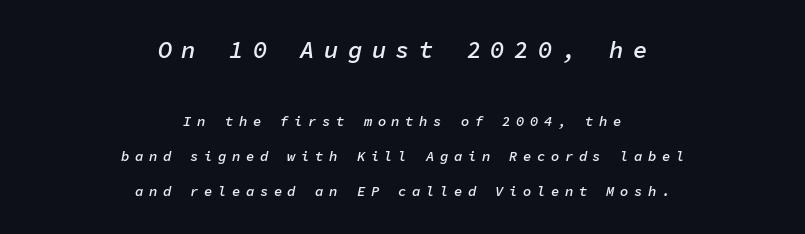
Q: Is the text bold? A: Semi-bold.
Q: Is the text italic (slanted)? A: Yes, it leans right by about 11 degrees.
Q: Is the text underlined? A: No.
Q: How is the paragraph aligned? A: Centered.
Q: Is the spacing between letters normal or unusually wide? A: Unusually wide.
Q: Is the spacing between lines tight, normal or loose? A: Loose.
Q: Which block of text is set in a larger size, the first (top) or the second (bottom)? A: The first (top) one.
